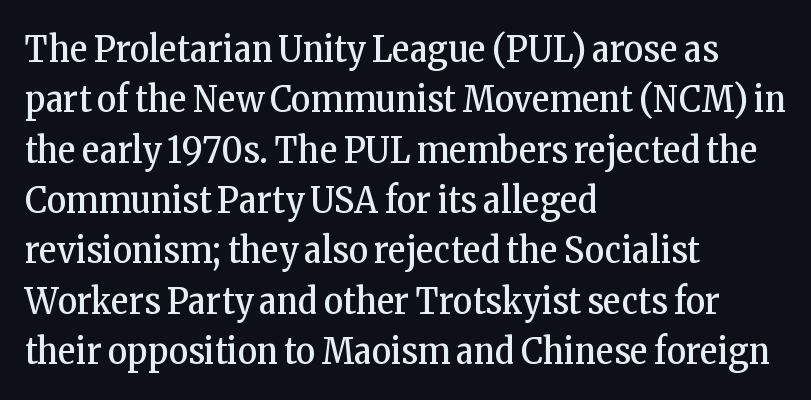
{"serif": "yes", "italic": "no", "bold": "no", "weight": "regular", "width": "condensed", "stroke_contrast": "low", "x_height": "medium", "monospaced": "no", "underline": "no", "align": "left", "line_spacing": "normal", "line_spacing_ratio": 1.36, "letter_spacing": "normal", "letter_spacing_em": 0.0, "glyph_px": 37}
